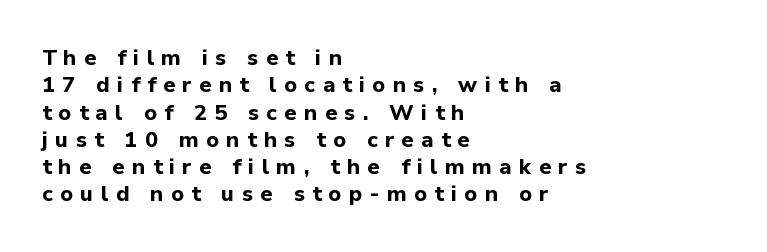
The image shows 22 px bold type, upright; set left-aligned, line spacing 1.24x, unusually wide letter spacing (+0.33 em), not underlined.
